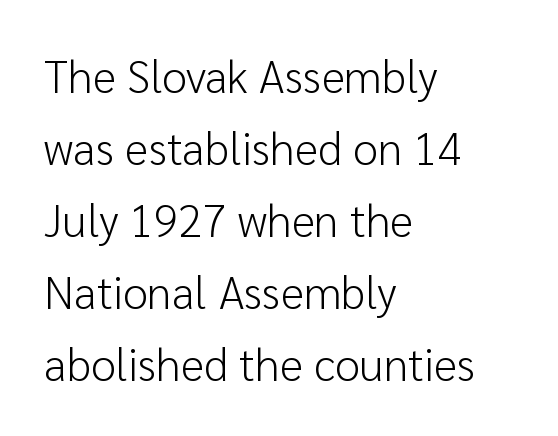
Evenly set lines give the paragraph a standard silhouette. Type without underlining. You can tell from the bare stems that sans-serif type was used. Notice how the passage keeps a crisp vertical edge on the left only. Letter spacing: default. When letters stand straight like this, we call the style roman or upright.
